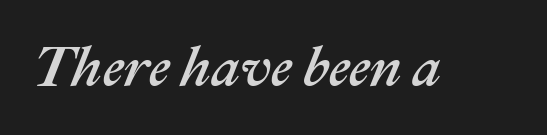
These lines were composed using italics. The type is set solid horizontally, with unmodified tracking. Has an underline been added? It has not. You could not count columns in this text — the font is proportionally spaced.
